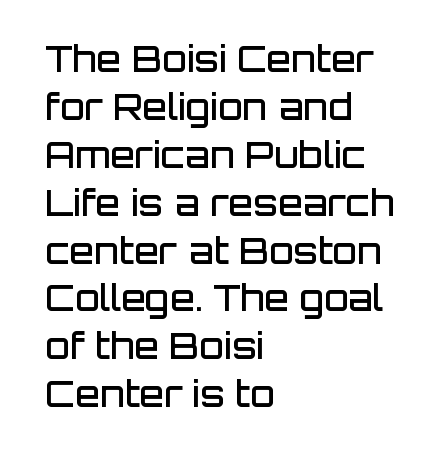
The image shows 36 px semibold sans-serif type, upright; set left-aligned, normal line spacing (1.33x), normal letter spacing, not underlined; low stroke contrast and a large x-height.
